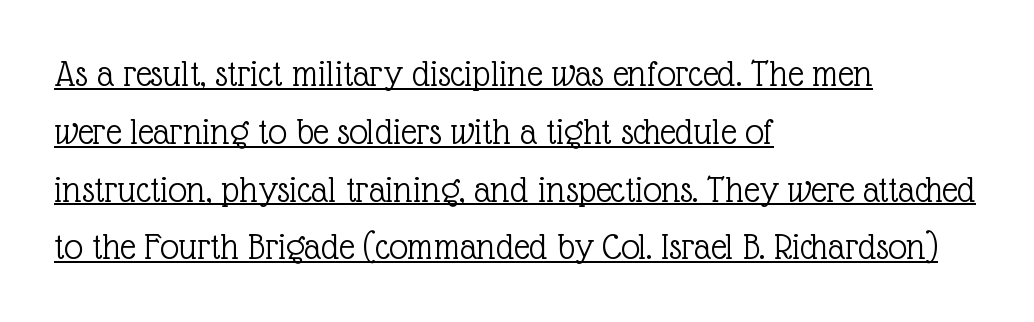
Q: Is the text bold? A: No.
Q: Is the text italic (slanted)? A: No, it is upright.
Q: Is the typeface a serif or a sans-serif typeface? A: Serif.
Q: Is the text underlined? A: Yes.
Q: How is the paragraph aligned? A: Left-aligned.
Q: Is the spacing between letters normal or unusually wide? A: Normal.
Q: Is the spacing between lines tight, normal or loose? A: Normal.
Q: Width (condensed, normal, or wide)? A: Normal.
Q: x-height? A: Medium.
Q: Monospaced? A: No.
